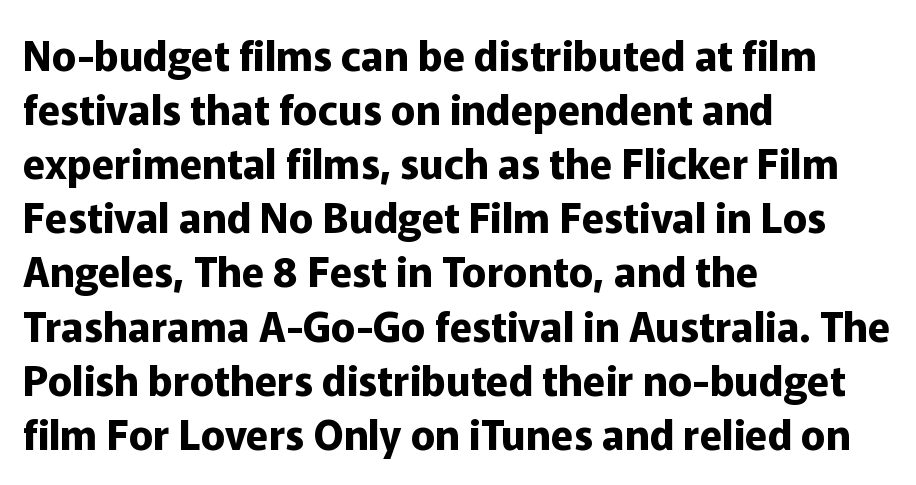
No extra tracking has been applied to these lines. All the whitespace from short lines collects on the right. Here the designer chose a conventional face with non-uniform glyph widths. The passage shown is not underscored anywhere. These words are printed bold, with thick strokes throughout. Interline gaps are of average width in this sample.
